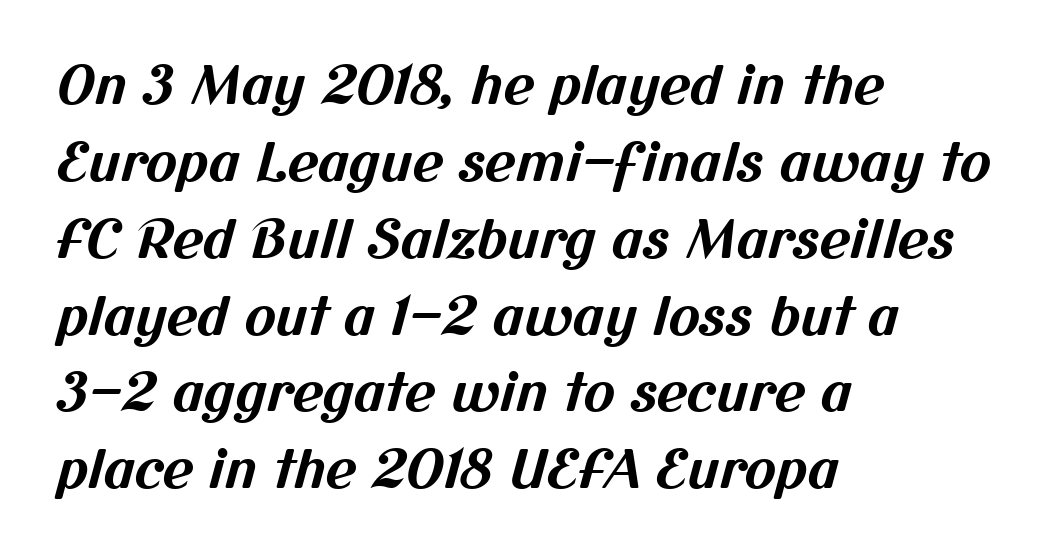
Is the block centered? No — it sits flush against the left margin. Font category for this specimen: sans-serif. Notice how descenders clear the ascenders below comfortably — that's standard leading. The rendering uses natural spacing where letterforms have individual widths.
